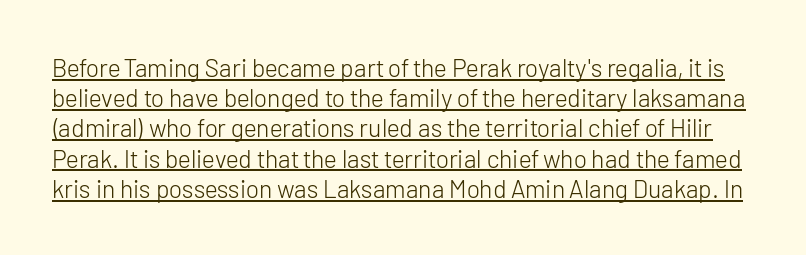
The glyphs are accompanied by a horizontal stroke just below them. Vertical strokes here are truly vertical. The face looks like a standard text weight, possibly lighter. Characters follow at the spacing the type designer built in.
